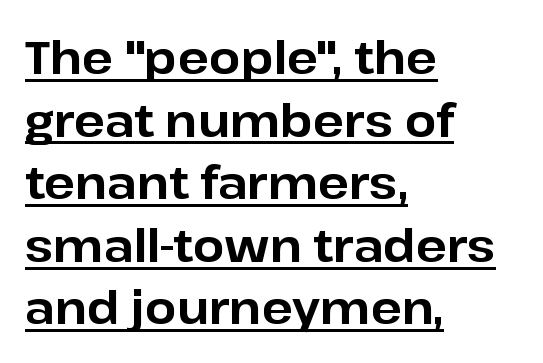
Q: Is the text bold? A: Yes.
Q: Is the text italic (slanted)? A: No, it is upright.
Q: Is the typeface a serif or a sans-serif typeface? A: Sans-serif.
Q: Is the text underlined? A: Yes.
Q: How is the paragraph aligned? A: Left-aligned.
Q: Is the spacing between letters normal or unusually wide? A: Normal.
Q: Is the spacing between lines tight, normal or loose? A: Normal.
Q: Width (condensed, normal, or wide)? A: Normal.
Q: Stroke contrast? A: Low.
Q: x-height? A: Medium.
Q: Monospaced? A: No.
